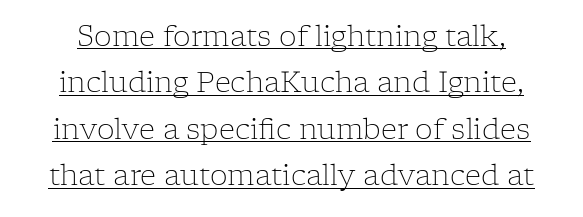
{"serif": "yes", "italic": "no", "bold": "no", "weight": "light", "width": "normal", "stroke_contrast": "low", "x_height": "medium", "monospaced": "no", "underline": "yes", "line_spacing": "normal", "line_spacing_ratio": 1.66, "letter_spacing": "normal", "letter_spacing_em": 0.0, "glyph_px": 28}
